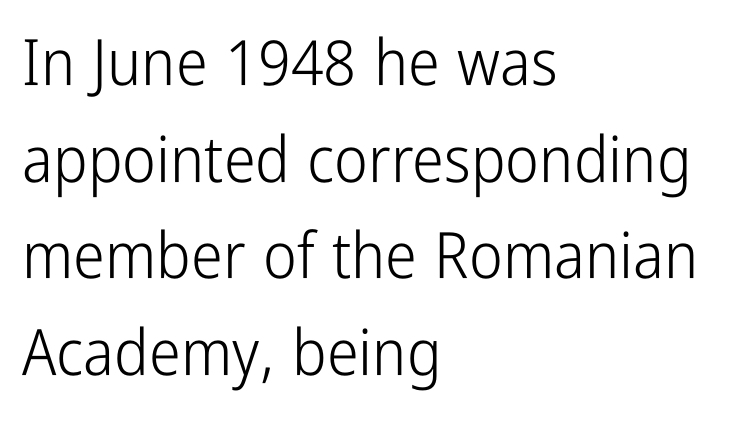
The type is set solid horizontally, with unmodified tracking. The text was rendered using a sans face with plain stroke endings. Posture: vertical. This sample is left-justified, so line endings fall wherever the words run out. Spacing verdict: proportional, widths tailored to each character.
